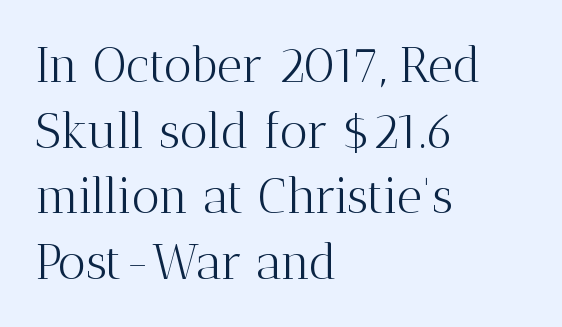
{"serif": "yes", "italic": "no", "bold": "no", "weight": "light", "width": "normal", "stroke_contrast": "medium", "x_height": "medium", "monospaced": "no", "underline": "no", "align": "left", "line_spacing": "normal", "line_spacing_ratio": 1.34, "letter_spacing": "normal", "letter_spacing_em": 0.0, "glyph_px": 49}
